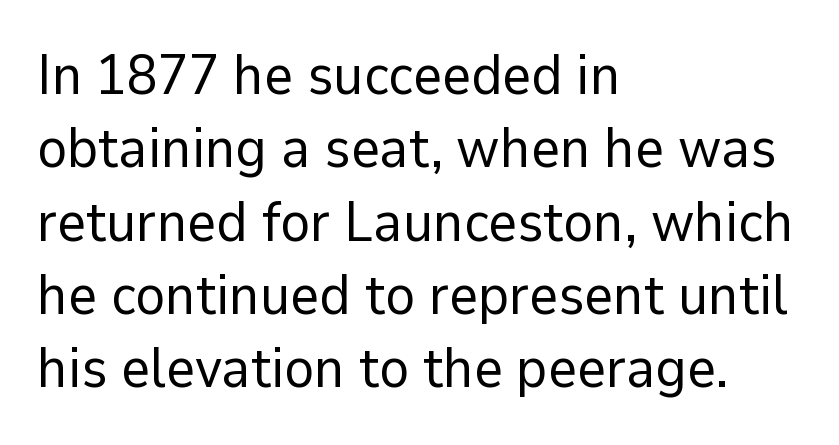
Q: Is the text bold? A: No.
Q: Is the text italic (slanted)? A: No, it is upright.
Q: Is the typeface a serif or a sans-serif typeface? A: Sans-serif.
Q: Is the text underlined? A: No.
Q: How is the paragraph aligned? A: Left-aligned.
Q: Is the spacing between letters normal or unusually wide? A: Normal.
Q: Is the spacing between lines tight, normal or loose? A: Normal.
Q: Width (condensed, normal, or wide)? A: Normal.
Q: Stroke contrast? A: Low.
Q: x-height? A: Medium.
Q: Monospaced? A: No.
